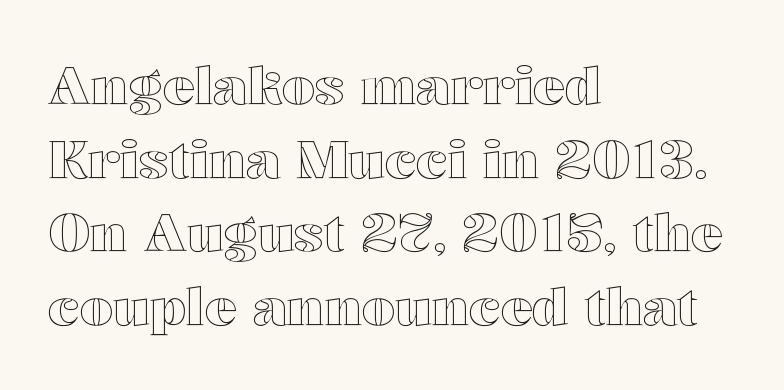
Q: Is the text italic (slanted)? A: No, it is upright.
Q: Is the text underlined? A: No.
Q: How is the paragraph aligned? A: Left-aligned.
Q: Is the spacing between letters normal or unusually wide? A: Normal.
Q: Is the spacing between lines tight, normal or loose? A: Normal.
Q: Width (condensed, normal, or wide)? A: Wide.
Q: x-height? A: Medium.
Q: Monospaced? A: No.
